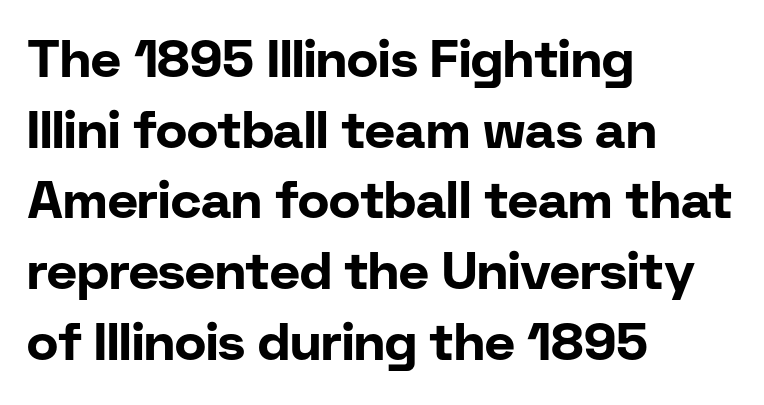
Letter spacing: default. Unmarked baselines from the first word to the last. No italicization has been applied; the sample stays upright. A typesetter would label this face a sans.
